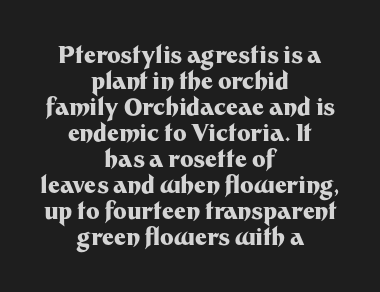
{"italic": "no", "bold": "yes", "underline": "no", "align": "center", "line_spacing": "tight", "line_spacing_ratio": 1.13, "letter_spacing": "normal", "letter_spacing_em": 0.0, "glyph_px": 23}
